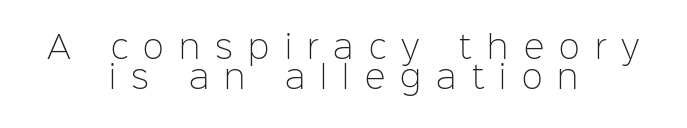
Q: Is the text bold? A: No.
Q: Is the text italic (slanted)? A: No, it is upright.
Q: Is the typeface a serif or a sans-serif typeface? A: Sans-serif.
Q: Is the text underlined? A: No.
Q: How is the paragraph aligned? A: Centered.
Q: Is the spacing between letters normal or unusually wide? A: Unusually wide.
Q: Is the spacing between lines tight, normal or loose? A: Tight.
Q: Width (condensed, normal, or wide)? A: Normal.
Q: Stroke contrast? A: Low.
Q: x-height? A: Medium.
Q: Monospaced? A: No.
